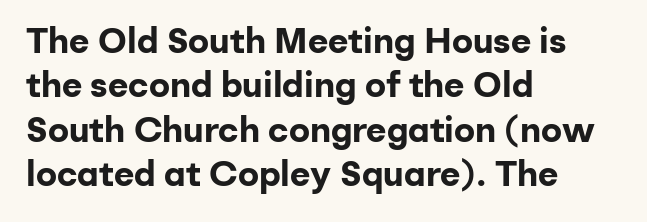
{"serif": "no", "italic": "no", "bold": "yes", "weight": "bold", "width": "normal", "stroke_contrast": "low", "x_height": "medium", "monospaced": "no", "underline": "no", "align": "left", "line_spacing": "normal", "line_spacing_ratio": 1.27, "letter_spacing": "normal", "letter_spacing_em": 0.0, "glyph_px": 35}
